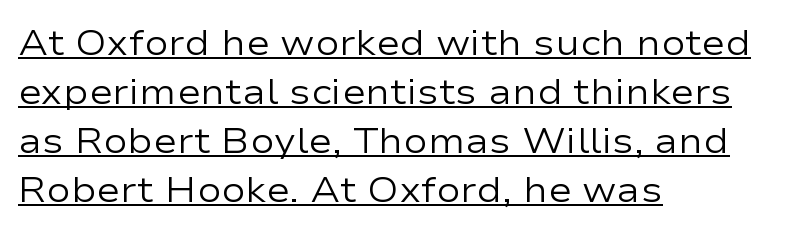
{"serif": "no", "italic": "no", "bold": "no", "weight": "regular", "width": "wide", "stroke_contrast": "low", "x_height": "medium", "monospaced": "no", "underline": "yes", "align": "left", "line_spacing": "normal", "line_spacing_ratio": 1.36, "letter_spacing": "normal", "letter_spacing_em": 0.0, "glyph_px": 36}
